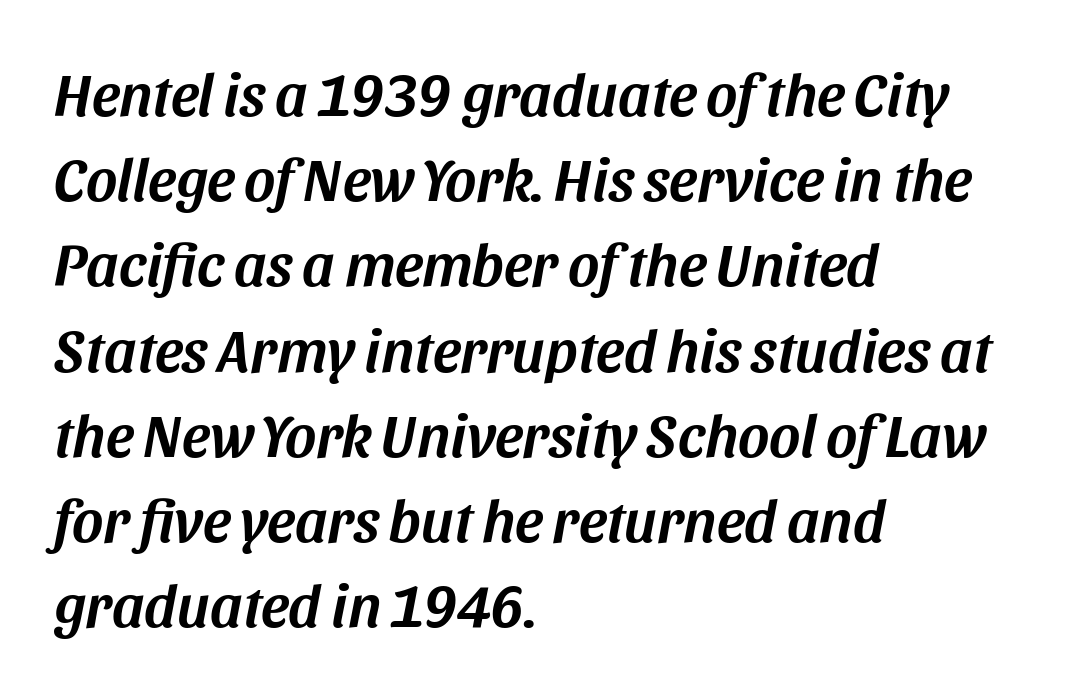
These lines sit exactly where default settings would place them. Each word holds together tightly as a unit, with standard inter-letter gaps. Do the characters align in a grid? No, the font is proportional. Underline: absent. Casual observation: everything's shoved over to the left. Notice how the stems are inclined rather than vertical — that's the hallmark of italics.
